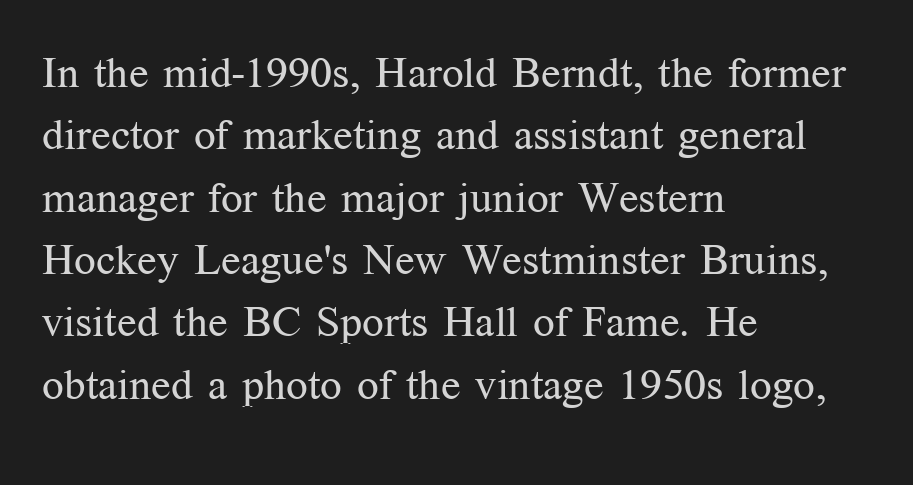
Type without underlining. This rendering leaves character spacing at its baseline value. The typesetting does not lean heavy: it is not bold. Notice how descenders clear the ascenders below comfortably — that's standard leading.
